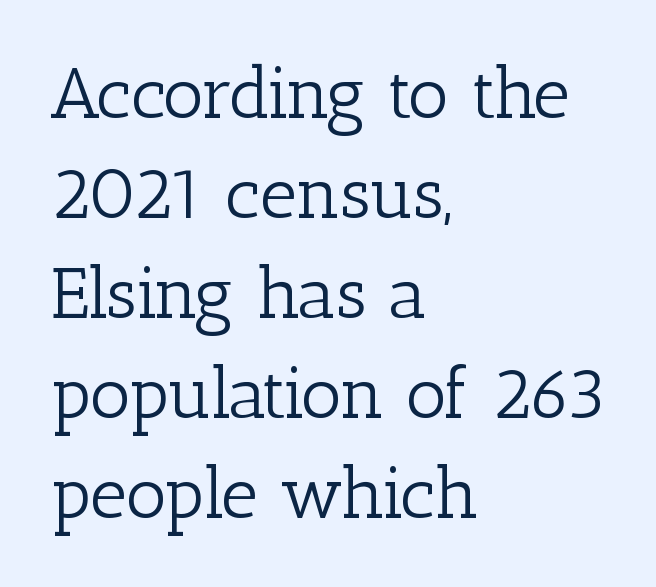
This sample uses a serif face. The zone under the glyphs is completely vacant. The rendering keeps characters at their native spacing. Spacing verdict: proportional, widths tailored to each character.
